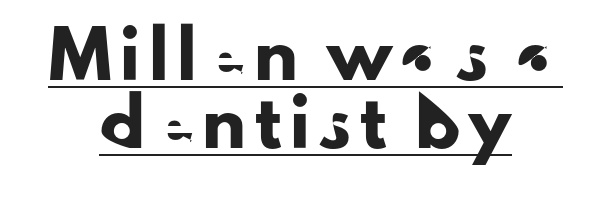
The image shows 44 px sans-serif type, upright; set centered, normal line spacing (1.55x), unusually wide letter spacing (+0.2 em), underlined; low stroke contrast and a small x-height.
